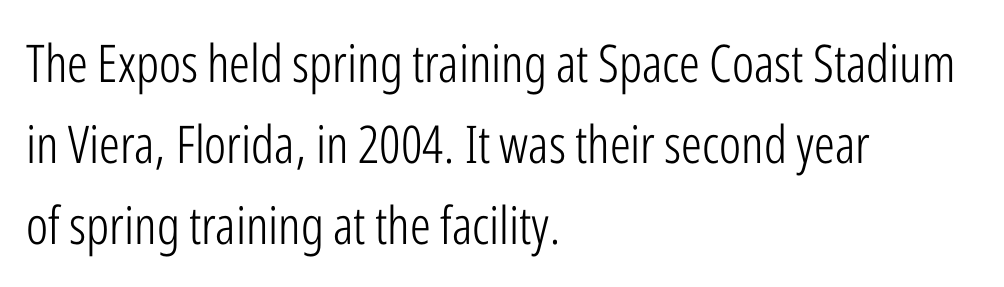
{"serif": "no", "italic": "no", "bold": "no", "weight": "light", "width": "condensed", "stroke_contrast": "low", "x_height": "medium", "monospaced": "no", "underline": "no", "align": "left", "line_spacing": "normal", "line_spacing_ratio": 1.56, "letter_spacing": "normal", "letter_spacing_em": 0.0, "glyph_px": 52}
